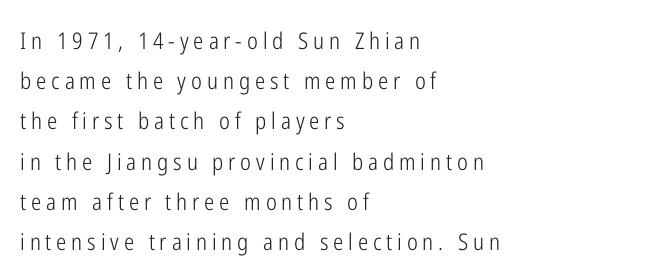
The image shows 23 px text type, upright; set left-aligned, line spacing 1.75x, unusually wide letter spacing (+0.21 em), not underlined.
